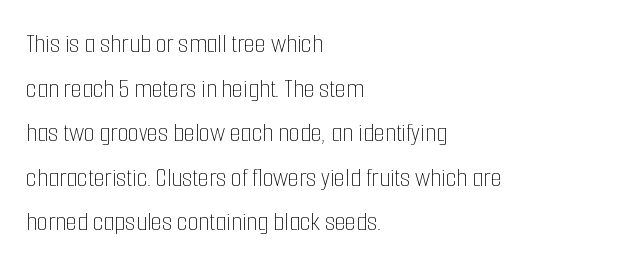
Q: Is the text bold? A: No.
Q: Is the text italic (slanted)? A: No, it is upright.
Q: Is the text underlined? A: No.
Q: How is the paragraph aligned? A: Left-aligned.
Q: Is the spacing between letters normal or unusually wide? A: Normal.
Q: Is the spacing between lines tight, normal or loose? A: Normal.
Q: Width (condensed, normal, or wide)? A: Condensed.
Q: Stroke contrast? A: Low.
Q: x-height? A: Medium.
Q: Monospaced? A: No.
